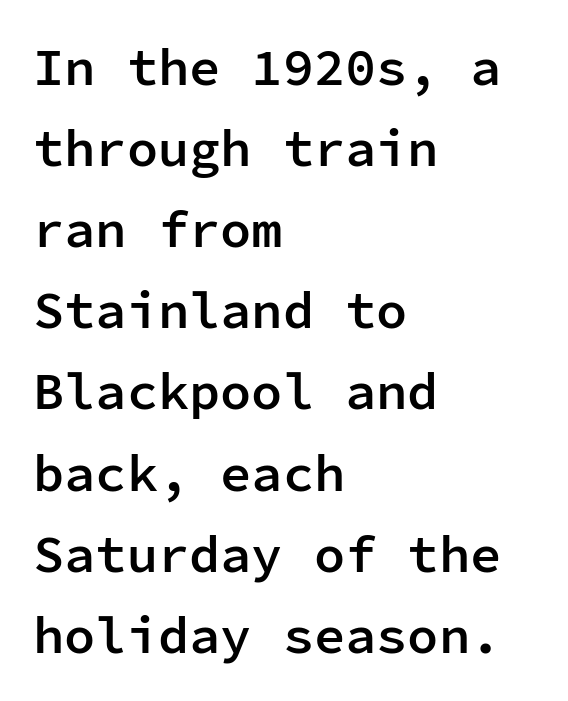
Q: Is the text bold? A: Semi-bold.
Q: Is the text italic (slanted)? A: No, it is upright.
Q: Is the typeface a serif or a sans-serif typeface? A: Sans-serif.
Q: Is the text underlined? A: No.
Q: How is the paragraph aligned? A: Left-aligned.
Q: Is the spacing between letters normal or unusually wide? A: Normal.
Q: Is the spacing between lines tight, normal or loose? A: Normal.
Q: Width (condensed, normal, or wide)? A: Normal.
Q: Stroke contrast? A: Low.
Q: x-height? A: Medium.
Q: Monospaced? A: Yes.
